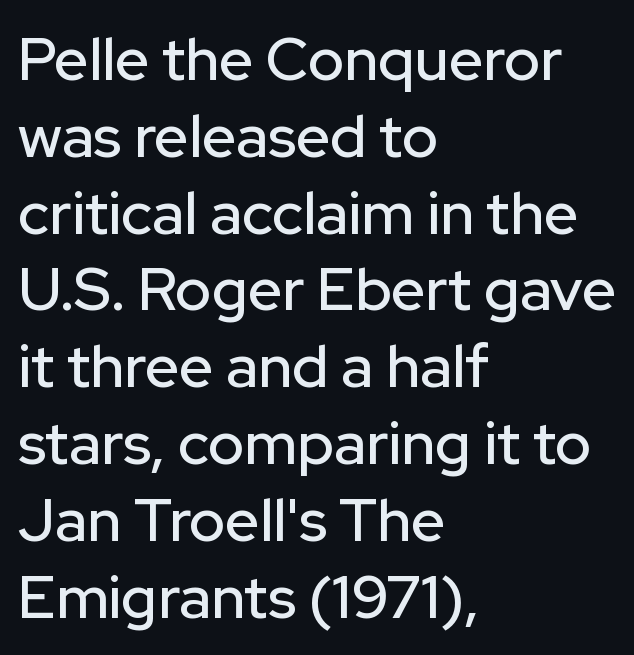
Nothing sits at the stroke ends, so this counts as sans-serif. The rendering keeps characters at their native spacing. If you drew a ruler down the left edge, every line would touch it. These lines are rendered in a variable-pitch font.
